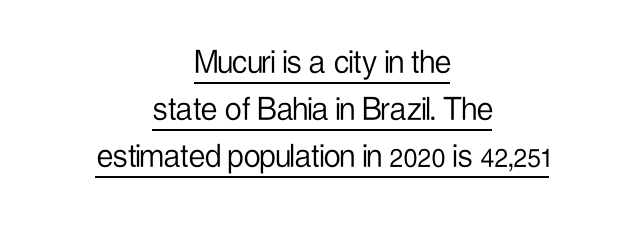
{"serif": "no", "italic": "no", "bold": "no", "weight": "light", "width": "condensed", "stroke_contrast": "low", "x_height": "medium", "monospaced": "no", "underline": "yes", "align": "center", "line_spacing": "normal", "line_spacing_ratio": 1.27, "letter_spacing": "normal", "letter_spacing_em": 0.0, "glyph_px": 37}
